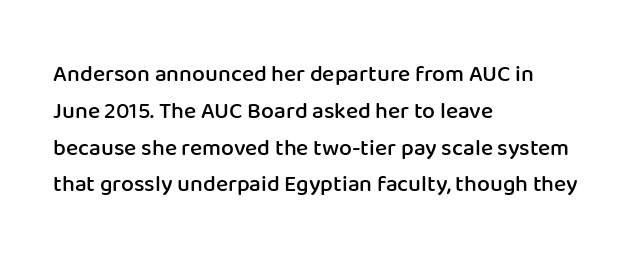
The image shows 23 px text type, upright; set left-aligned, normal line spacing (1.6x), normal letter spacing, not underlined.
